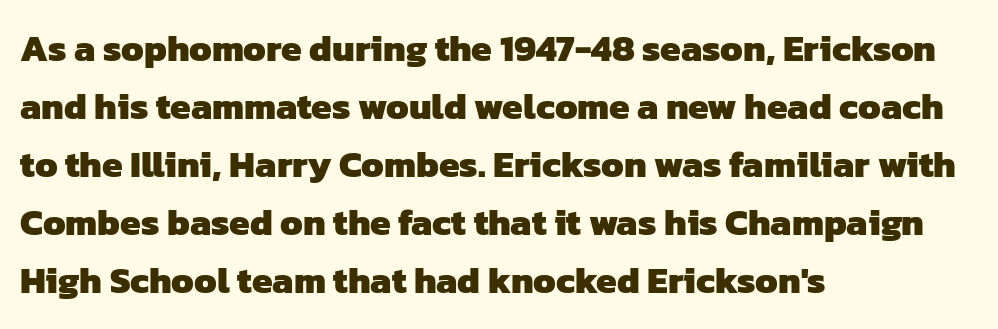
{"serif": "no", "bold": "yes", "weight": "heavy", "width": "normal", "stroke_contrast": "low", "x_height": "medium", "monospaced": "no", "underline": "no", "align": "left", "line_spacing": "normal", "line_spacing_ratio": 1.57, "letter_spacing": "normal", "letter_spacing_em": 0.0, "glyph_px": 37}
